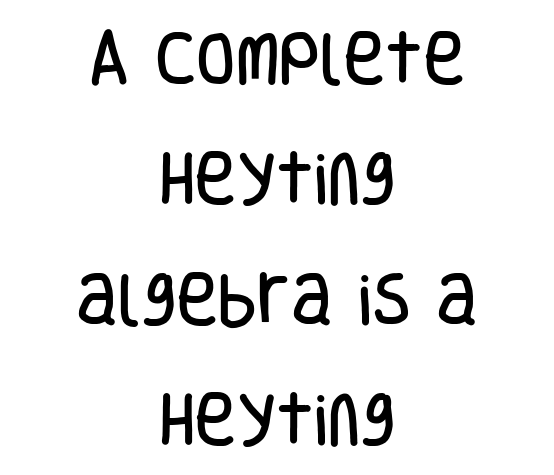
The image shows 57 px condensed sans-serif type, upright; set centered, loose line spacing (2.11x), normal letter spacing, not underlined; low stroke contrast and a large x-height.
